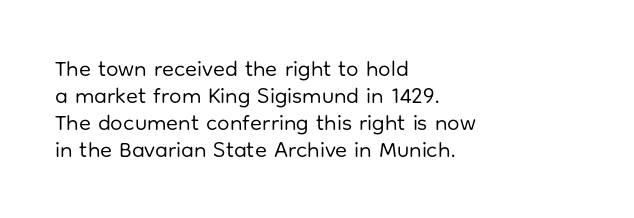
Honestly, the letter spacing is just normal — you wouldn't notice it. A student would call this left alignment; a typographer would say flush left, rag right. The font sits on the lighter half of the weight spectrum, regular included. Just letters on the line, the space beneath them empty.
